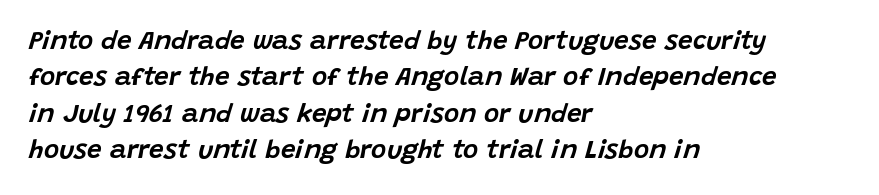
{"italic": "yes", "lean": "right", "slant_degrees": 15, "underline": "no", "align": "left", "line_spacing": "normal", "line_spacing_ratio": 1.4, "letter_spacing": "normal", "letter_spacing_em": 0.0, "glyph_px": 26}
